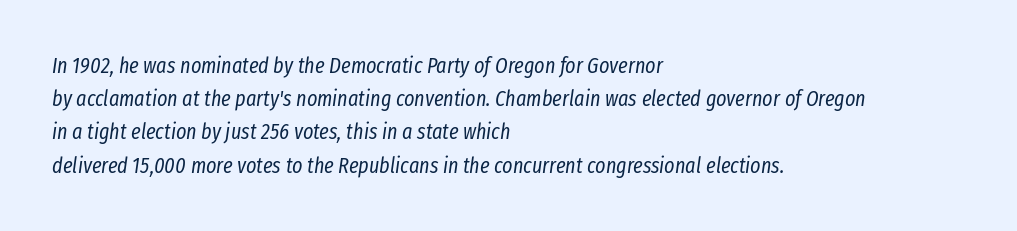
One glance says typical: line gaps are just what's usual. Stems and bowls with no extra thickness — not bold. Short note: letters normally spaced. Plain, unruled lines of type.
